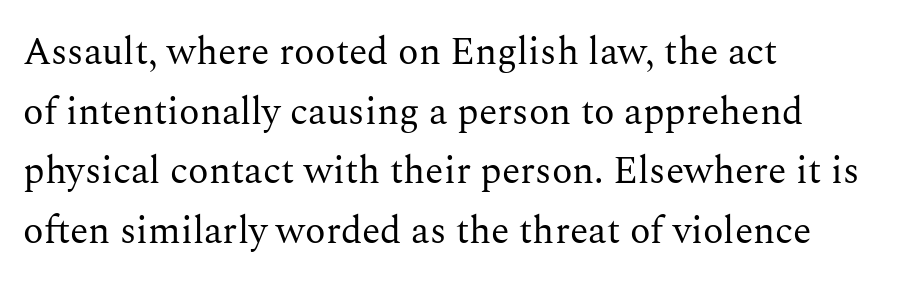
The image shows 38 px regular-weight serif type, upright; set left-aligned, normal line spacing (1.57x), normal letter spacing, not underlined; medium stroke contrast and a medium x-height.
